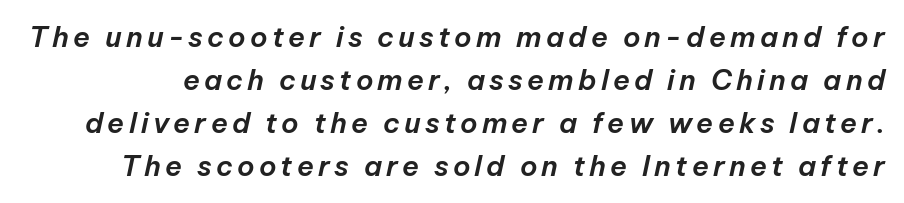
The image shows 28 px text type, italic (leaning right); set normal line spacing (1.53x), not underlined; low stroke contrast and a medium x-height.
